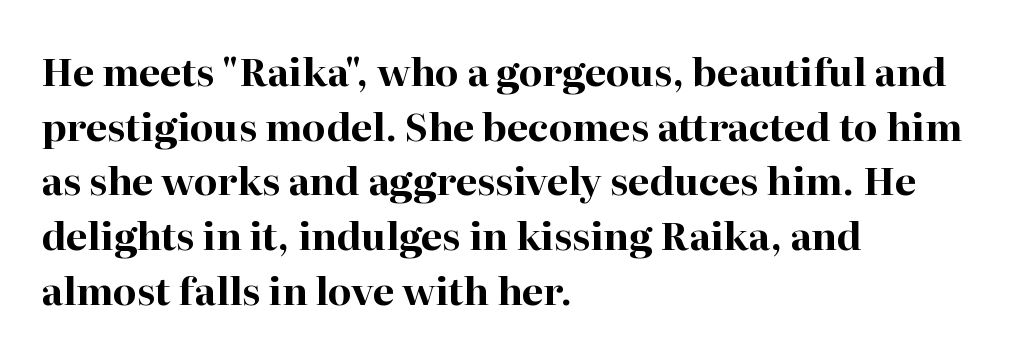
Q: Is the text bold? A: Yes.
Q: Is the text italic (slanted)? A: No, it is upright.
Q: Is the typeface a serif or a sans-serif typeface? A: Serif.
Q: Is the text underlined? A: No.
Q: How is the paragraph aligned? A: Left-aligned.
Q: Is the spacing between letters normal or unusually wide? A: Normal.
Q: Is the spacing between lines tight, normal or loose? A: Normal.
Q: Width (condensed, normal, or wide)? A: Normal.
Q: Stroke contrast? A: High.
Q: x-height? A: Medium.
Q: Monospaced? A: No.
